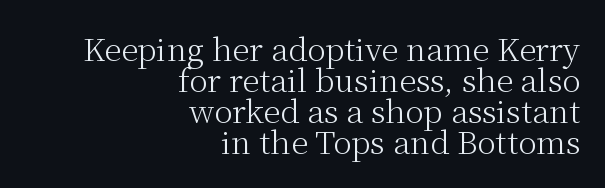
Underlining? Definitely not there. It's the straight-up-and-down kind of type. This rendering leaves character spacing at its baseline value. The paragraph shown leans on its right margin.
